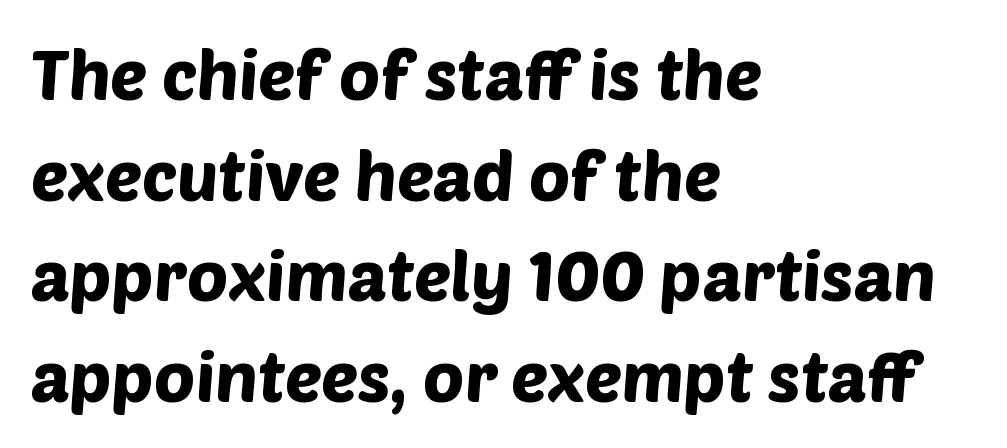
The image shows 69 px sans-serif type; set left-aligned, normal line spacing (1.46x), normal letter spacing, not underlined; low stroke contrast and a large x-height.
